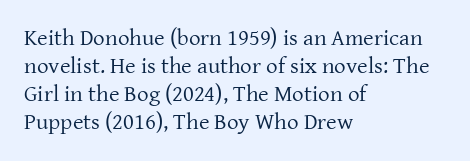
{"italic": "no", "bold": "no", "underline": "no", "align": "left", "line_spacing_ratio": 1.22, "letter_spacing": "normal", "letter_spacing_em": 0.0, "glyph_px": 23}
